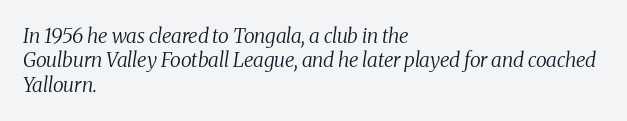
The image shows 20 px text type, italic (leaning right); set left-aligned, line spacing 1.22x, normal letter spacing, not underlined.
